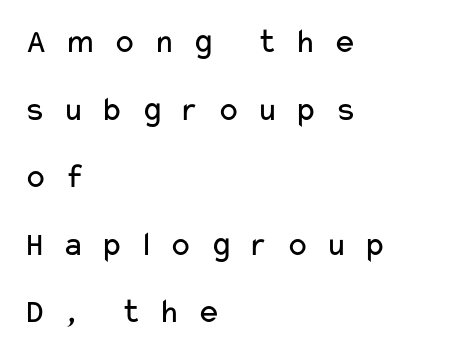
Q: Is the text bold? A: No.
Q: Is the text italic (slanted)? A: No, it is upright.
Q: Is the typeface a serif or a sans-serif typeface? A: Sans-serif.
Q: Is the text underlined? A: No.
Q: How is the paragraph aligned? A: Left-aligned.
Q: Is the spacing between letters normal or unusually wide? A: Unusually wide.
Q: Is the spacing between lines tight, normal or loose? A: Loose.
Q: Width (condensed, normal, or wide)? A: Wide.
Q: Stroke contrast? A: Low.
Q: x-height? A: Medium.
Q: Monospaced? A: No.
